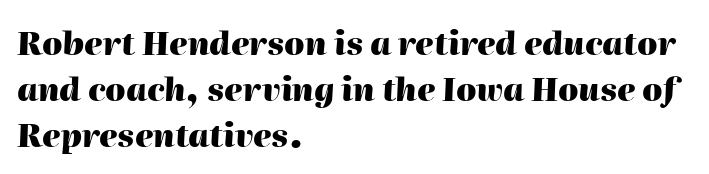
Leading matches the norm, producing a regular column. Notice how the passage keeps a crisp vertical edge on the left only. Typographic density is high because the face is bold. It's the slanting kind of type. Glance below the letters and you will spot only blank space.
